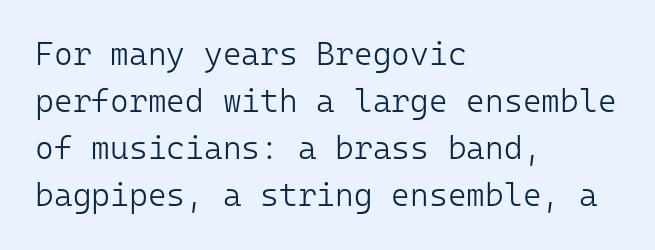
The image shows 32 px light sans-serif type, upright, monospaced; set left-aligned, normal line spacing (1.47x), normal letter spacing, not underlined; low stroke contrast and a medium x-height.
